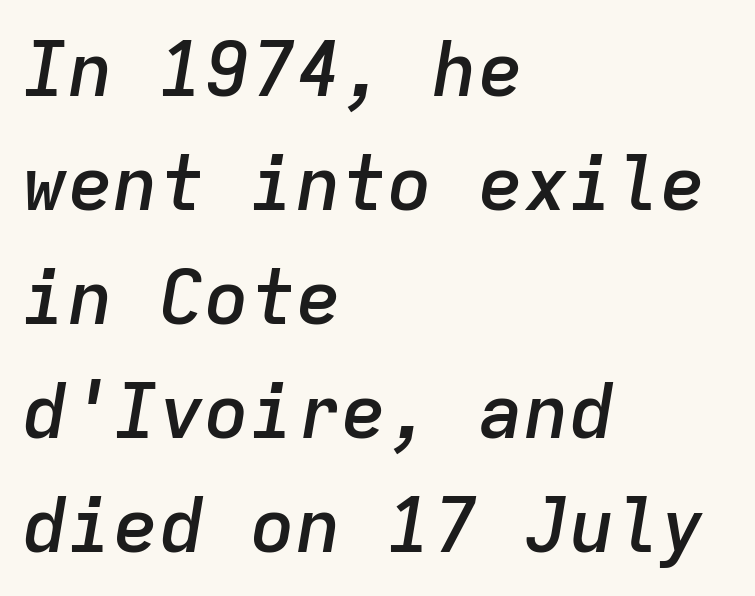
Line spacing here is normal. Emphasis by weight is partial: semibold. Slant detected: the letters are inclined. Nobody drew a line under any word here. Inter-character spacing is left at the font's built-in metrics.
